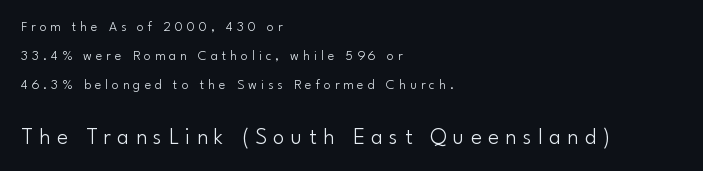
The image shows 23 px text type, upright; set left-aligned, loose line spacing (2.08x), unusually wide letter spacing (+0.28 em), not underlined; the second (bottom) block is 1.64x larger.
